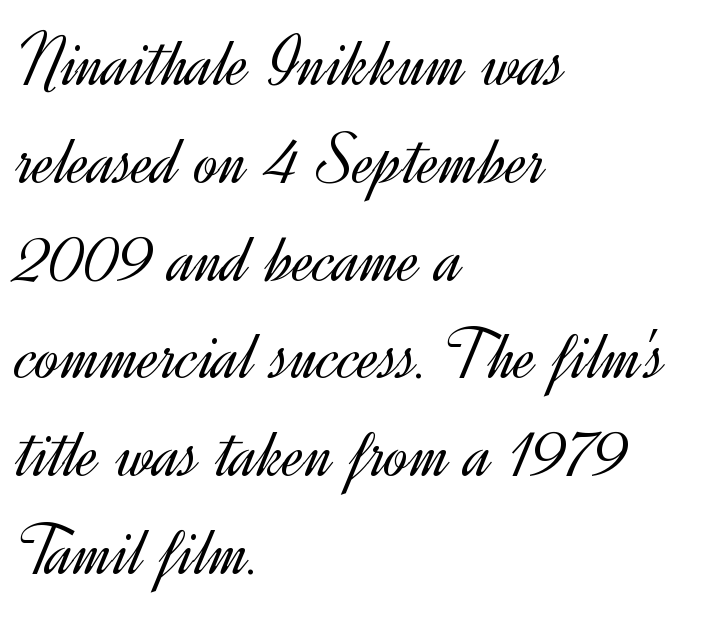
The image shows 73 px light sans-serif type; set left-aligned, normal line spacing (1.34x), normal letter spacing, not underlined; a small x-height.
